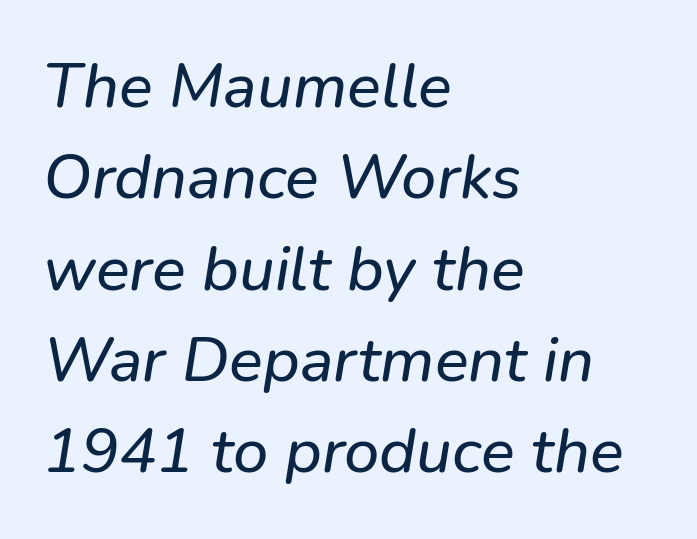
Character widths vary here, with narrow letters taking less room than wide ones. The paragraph has a hard left edge and a soft right edge. There's an unmistakable incline to the writing here. This block has exactly the height ordinary leading produces. The baseline area is clear. Letter spacing: default.
